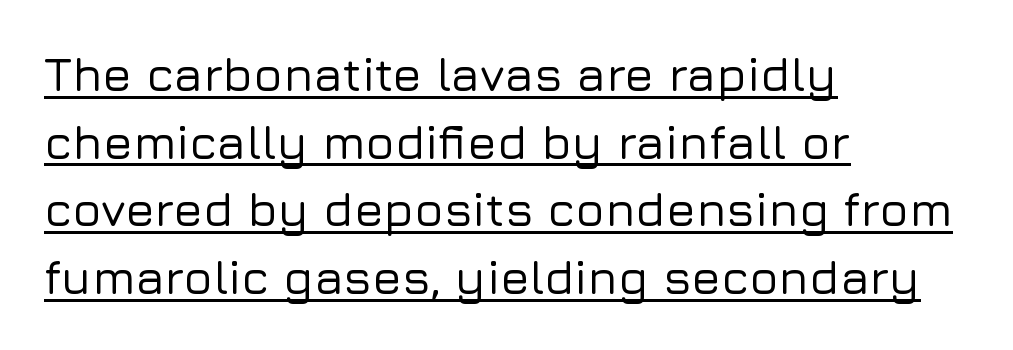
{"serif": "no", "italic": "no", "width": "normal", "stroke_contrast": "low", "x_height": "medium", "monospaced": "no", "underline": "yes", "align": "left", "line_spacing": "normal", "line_spacing_ratio": 1.41, "letter_spacing": "normal", "letter_spacing_em": 0.0, "glyph_px": 48}
